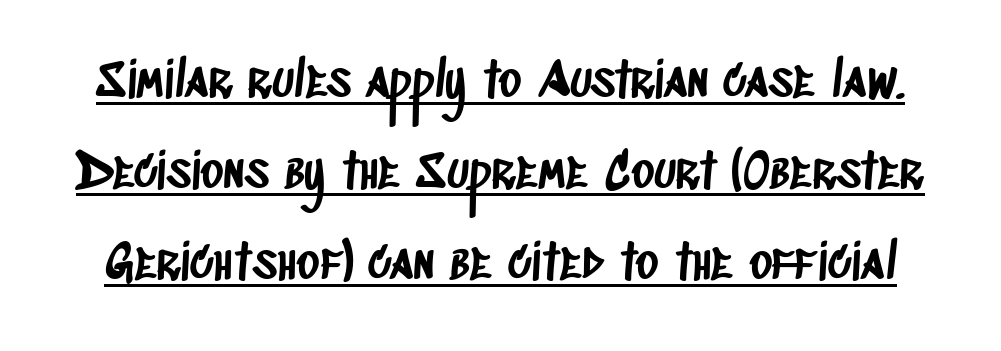
The image shows 49 px condensed sans-serif type; set line spacing 1.86x, normal letter spacing, underlined; low stroke contrast and a large x-height.
